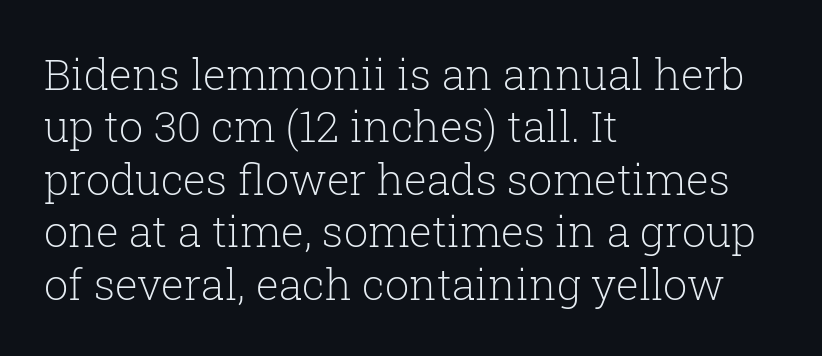
The lines are quadded left. You can tell from the footed stems that serif type was used. The space directly below the letters is spotless. Rendered with straight, roman letterforms. The typeface has the unassuming heft of standard copy or less.
